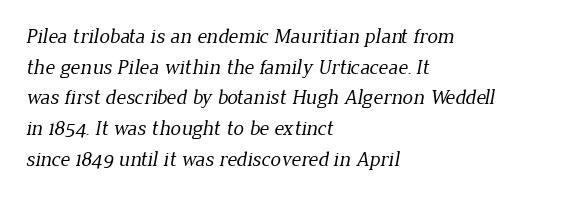
{"bold": "no", "underline": "no", "align": "left", "line_spacing": "normal", "line_spacing_ratio": 1.46, "letter_spacing": "normal", "letter_spacing_em": 0.0, "glyph_px": 21}
